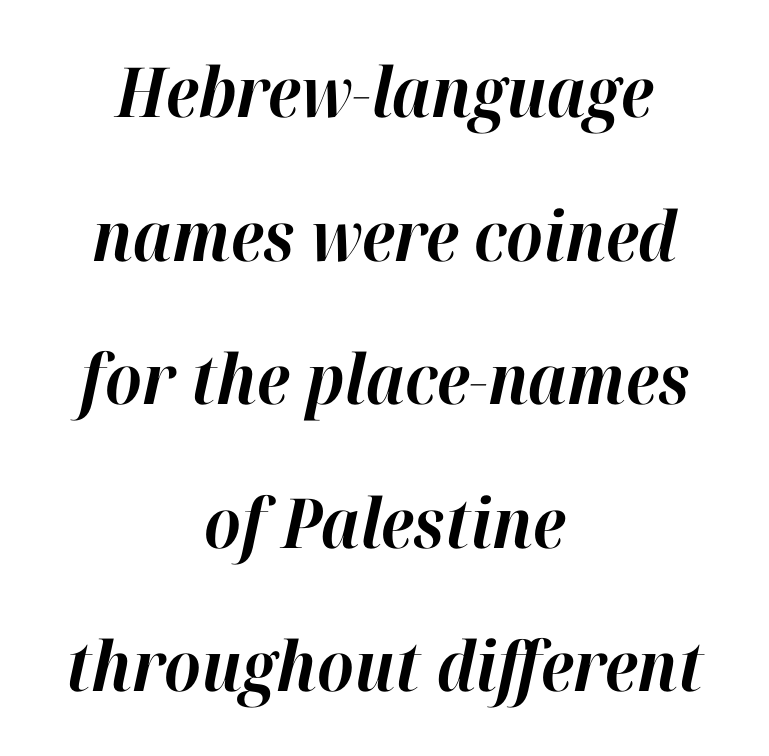
The text block is weighted toward neither margin, spreading evenly from the middle. Its strokes are broad and dark, the hallmark of bold type. The letters are slanted; this is an italic face. Students, observe: this is what heavily led, spacious text looks like. Spacing verdict: proportional, widths tailored to each character.
